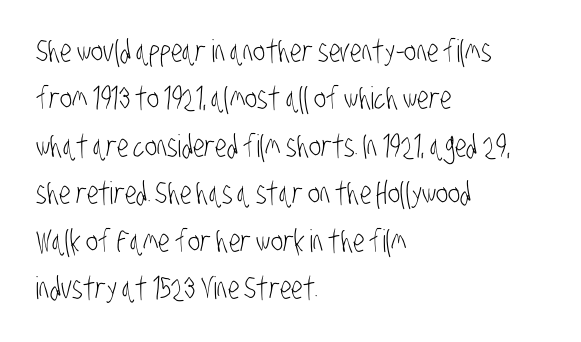
The image shows 31 px light, condensed sans-serif type; set left-aligned, normal line spacing (1.53x), normal letter spacing, not underlined; low stroke contrast and a large x-height.
